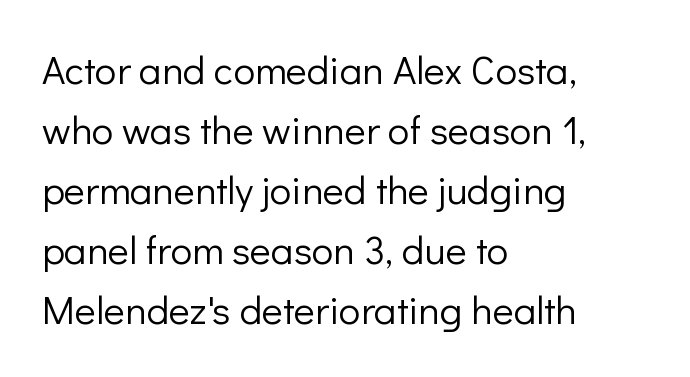
Does extra space separate the letters? No, they use regular spacing. Spacing verdict: proportional, widths tailored to each character. Is there much room between lines? A standard amount, neither cramped nor airy. Upright lettering throughout. Serif or sans? Sans — the stroke terminals are bare.
